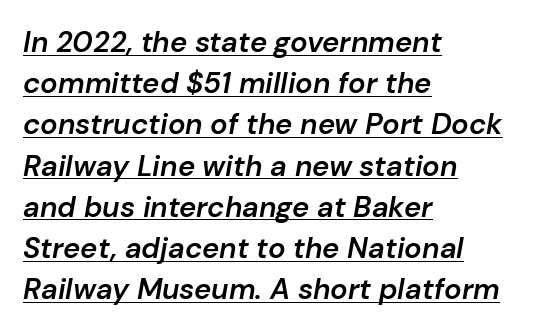
Q: Is the text bold? A: Semi-bold.
Q: Is the text italic (slanted)? A: Yes, it leans right by about 10 degrees.
Q: Is the text underlined? A: Yes.
Q: How is the paragraph aligned? A: Left-aligned.
Q: Is the spacing between letters normal or unusually wide? A: Normal.
Q: Is the spacing between lines tight, normal or loose? A: Normal.
Q: Width (condensed, normal, or wide)? A: Normal.
Q: Stroke contrast? A: Low.
Q: x-height? A: Medium.
Q: Monospaced? A: No.
